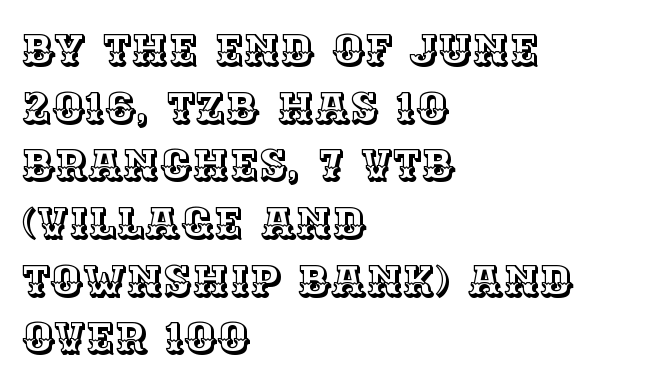
The image shows 44 px text type, upright; set left-aligned, normal line spacing (1.31x), normal letter spacing, not underlined; a large x-height.
